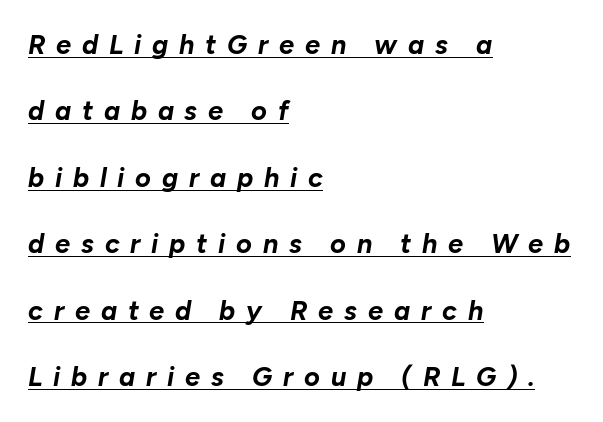
Q: Is the text bold? A: Yes.
Q: Is the text italic (slanted)? A: Yes, it leans right by about 10 degrees.
Q: Is the text underlined? A: Yes.
Q: How is the paragraph aligned? A: Left-aligned.
Q: Is the spacing between letters normal or unusually wide? A: Unusually wide.
Q: Is the spacing between lines tight, normal or loose? A: Loose.
